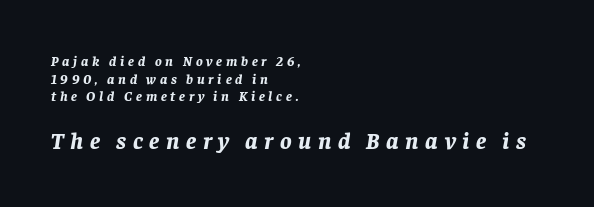
Q: Is the text bold? A: Yes.
Q: Is the text italic (slanted)? A: Yes, it leans right by about 8 degrees.
Q: Is the text underlined? A: No.
Q: How is the paragraph aligned? A: Left-aligned.
Q: Is the spacing between letters normal or unusually wide? A: Unusually wide.
Q: Is the spacing between lines tight, normal or loose? A: Normal.
Q: Which block of text is set in a larger size, the first (top) or the second (bottom)? A: The second (bottom) one.
